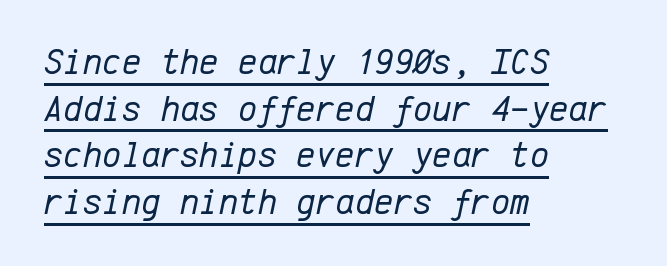
The image shows 37 px regular-weight type, italic (leaning right), monospaced; set left-aligned, normal line spacing (1.26x), normal letter spacing, underlined; low stroke contrast and a medium x-height.
